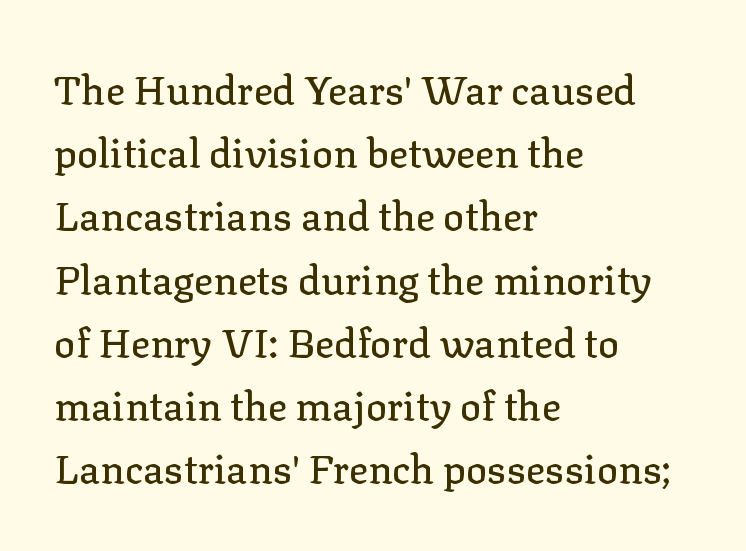
How are the letters spaced? Ordinarily, with no added tracking. The designer went with a serif here, giving each stem small feet. Successive baselines arrive at the customary interval. Each letter keeps its own natural width here, so spacing adapts to shape.
